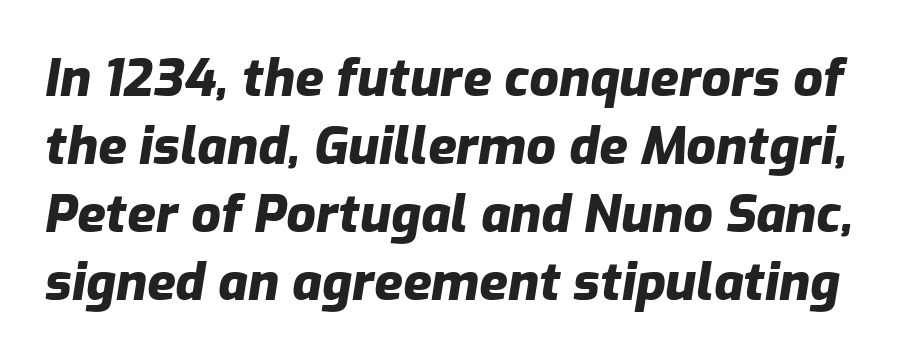
The image shows 52 px heavy type, italic (leaning right); set normal line spacing (1.31x), normal letter spacing, not underlined; low stroke contrast and a medium x-height.
